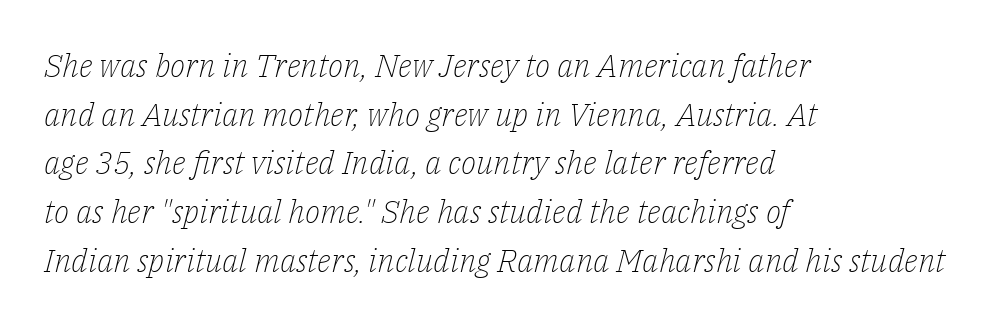
The image shows 32 px light serif type, italic (leaning right); set left-aligned, normal line spacing (1.52x), normal letter spacing, not underlined; low stroke contrast and a medium x-height.
